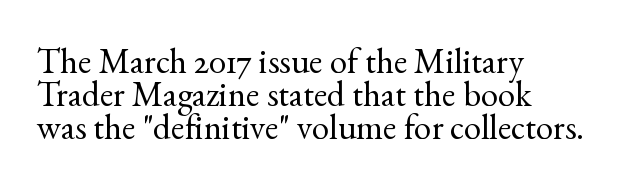
{"serif": "yes", "italic": "no", "bold": "no", "weight": "regular", "width": "normal", "x_height": "small", "monospaced": "no", "underline": "no", "align": "left", "line_spacing": "tight", "line_spacing_ratio": 0.95, "letter_spacing": "normal", "letter_spacing_em": 0.0, "glyph_px": 35}
